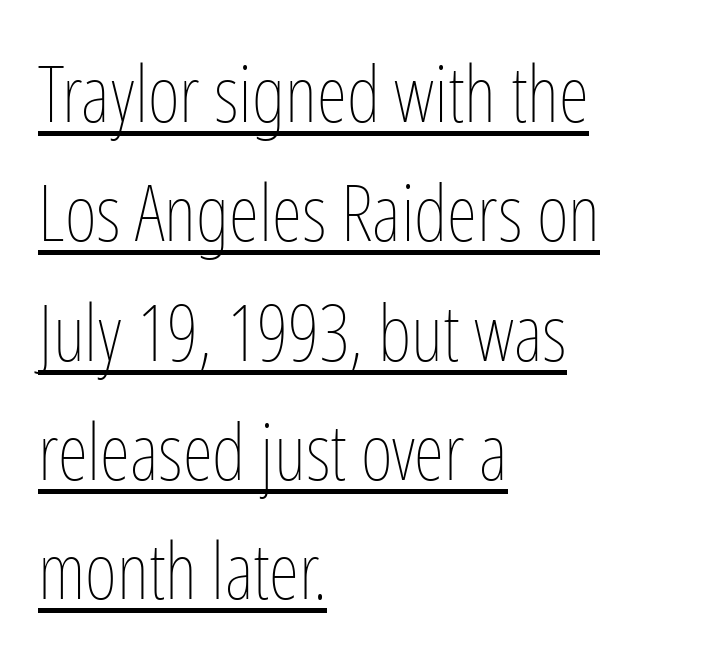
The font's upright variant was chosen for this text. Every row of glyphs begins at an identical x-position on the left. Is there much room between lines? A standard amount, neither cramped nor airy. Is this a fixed-width face? No — the glyphs have proportional, varying widths.
